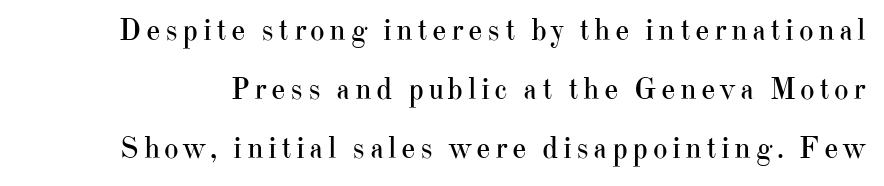
The image shows 31 px regular-weight serif type, upright; set loose line spacing (1.9x), not underlined; high stroke contrast and a small x-height.
